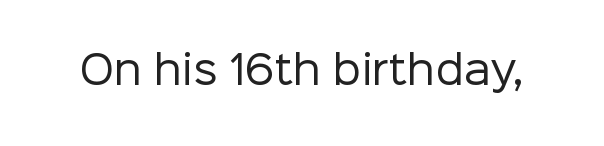
A typesetter would mark this as roman, not italic. The glyphs are unaccompanied by any horizontal stroke below them. The weight tops out at a normal text grade. Here the glyphs are tracked normally, forming tight word shapes. Letterform terminals end flat and unadorned throughout the passage.
